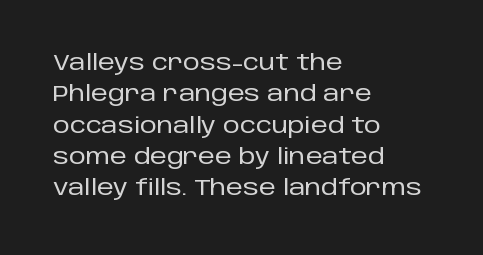
Q: Is the text italic (slanted)? A: No, it is upright.
Q: Is the text underlined? A: No.
Q: How is the paragraph aligned? A: Left-aligned.
Q: Is the spacing between letters normal or unusually wide? A: Normal.
Q: Is the spacing between lines tight, normal or loose? A: Normal.
